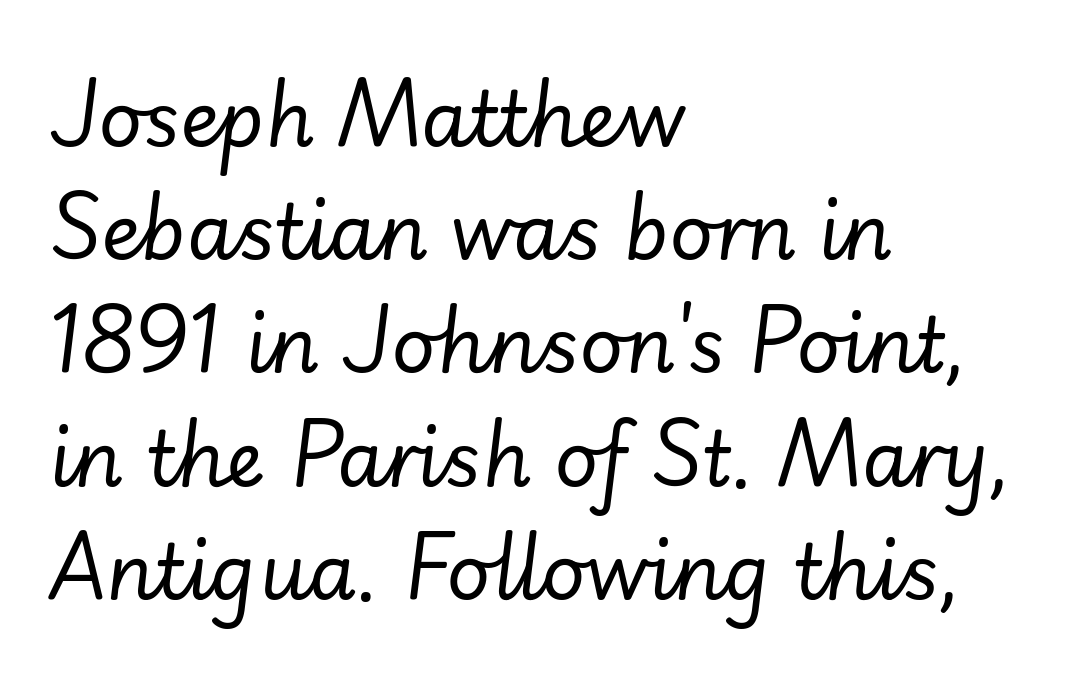
Letters have the restrained weight of plain body copy at most. The text carries the slant typical of an italic or oblique font. The passage shown is typed in a proportional face where columns would drift. Quick note: interline space is typical. Nothing unusual about the tracking: characters are spaced as the font intends. Alignment: flush left.
